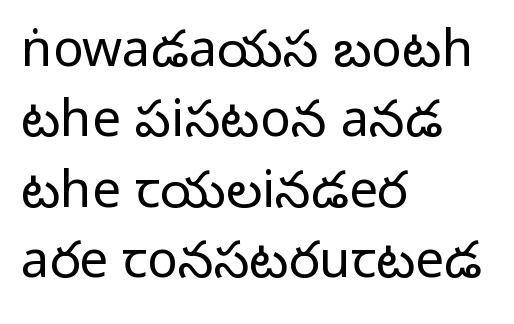
The characters display no serif detailing; their extremities are plain. The horizontal fit of the characters is conventional and even. The rendering anchors every line to the left-hand side. One glance says typical: line gaps are just what's usual. Just letters on the line, the space beneath them empty. The letters advance in unequal steps, a hallmark of proportional type.
